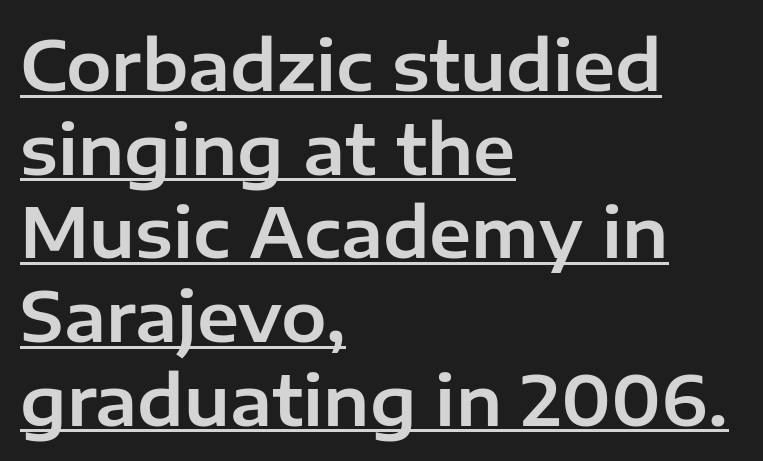
Q: Is the text italic (slanted)? A: No, it is upright.
Q: Is the typeface a serif or a sans-serif typeface? A: Sans-serif.
Q: Is the text underlined? A: Yes.
Q: How is the paragraph aligned? A: Left-aligned.
Q: Is the spacing between letters normal or unusually wide? A: Normal.
Q: Width (condensed, normal, or wide)? A: Normal.
Q: Stroke contrast? A: Low.
Q: x-height? A: Medium.
Q: Monospaced? A: No.
